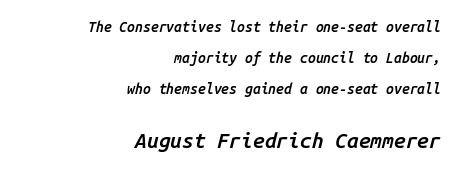
{"italic": "yes", "lean": "right", "slant_degrees": 14, "bold": "semi", "underline": "no", "align": "right", "line_spacing": "loose", "line_spacing_ratio": 2.23, "letter_spacing": "normal", "letter_spacing_em": 0.0, "larger_block": "second", "size_ratio": 1.5, "glyph_px": 21}
